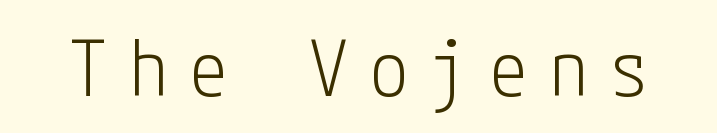
{"serif": "no", "italic": "no", "bold": "no", "weight": "light", "width": "condensed", "stroke_contrast": "low", "x_height": "medium", "underline": "no", "letter_spacing": "wide", "letter_spacing_em": 0.27, "glyph_px": 78}
